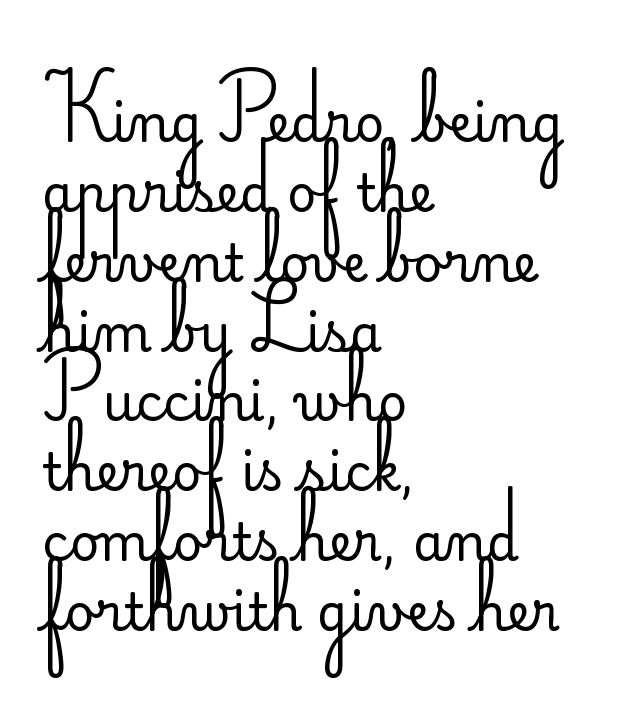
A bare baseline throughout the passage. Rendered with straight, roman letterforms. This is not heavy type; no bold has been used. Tracking here is standard; glyphs follow each other at the usual distance.
